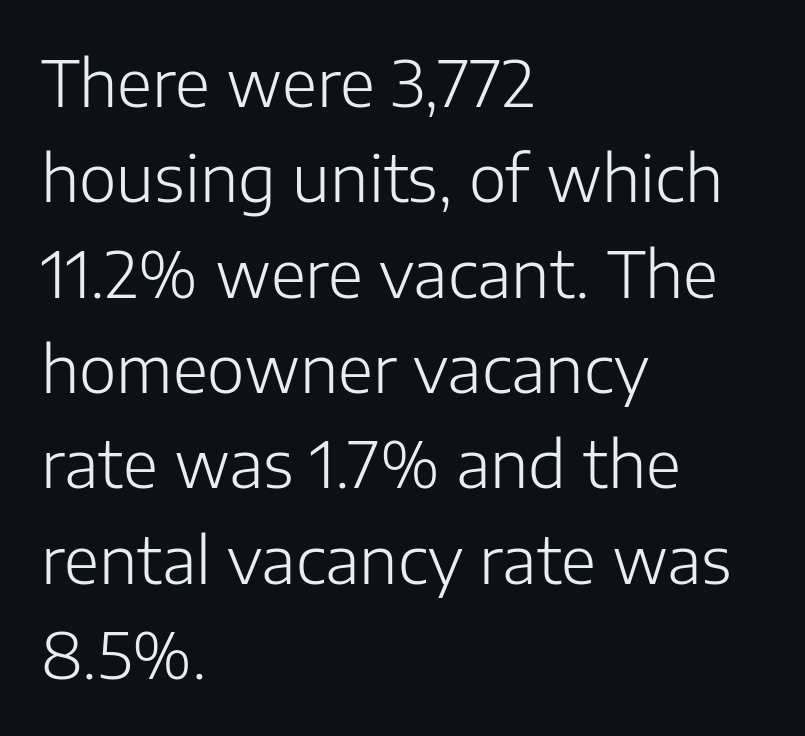
Only glyphs here, with clear space below each row. Upright lettering throughout. Note the varied advance widths — an 'i' is clearly narrower than an 'm'. The type is set solid horizontally, with unmodified tracking. One glance says typical: line gaps are just what's usual. The lines are quadded left.
